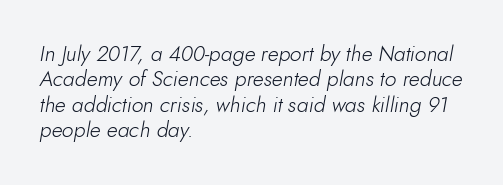
The image shows 21 px text type, italic (leaning right); set left-aligned, line spacing 1.21x, normal letter spacing, not underlined.
